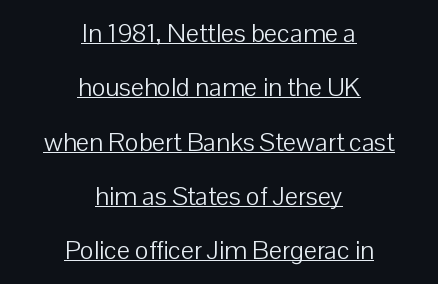
Q: Is the text bold? A: No.
Q: Is the text italic (slanted)? A: No, it is upright.
Q: Is the text underlined? A: Yes.
Q: How is the paragraph aligned? A: Centered.
Q: Is the spacing between letters normal or unusually wide? A: Normal.
Q: Is the spacing between lines tight, normal or loose? A: Loose.
